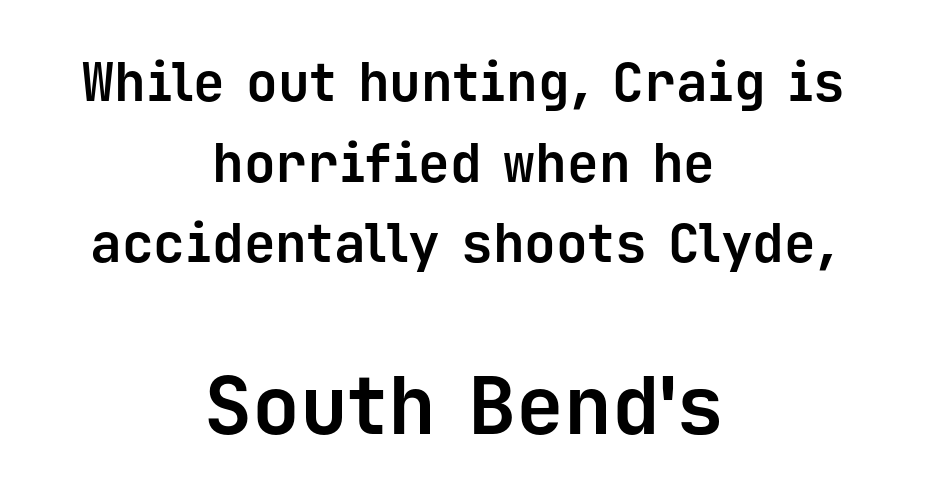
The image shows 80 px bold sans-serif type, upright, monospaced; set centered, normal line spacing (1.52x), normal letter spacing, not underlined; the second (bottom) block is 1.51x larger; low stroke contrast and a medium x-height.
